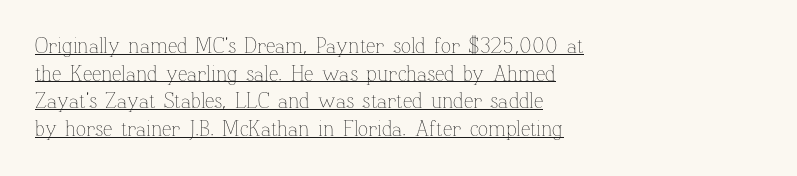
The image shows 21 px text type, upright; set left-aligned, normal line spacing (1.32x), normal letter spacing, underlined.
